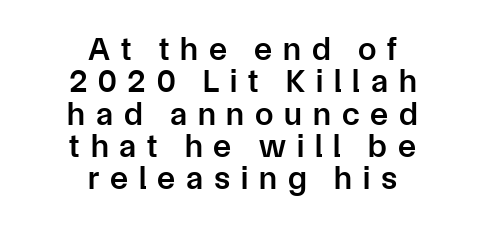
Q: Is the text bold? A: Semi-bold.
Q: Is the text italic (slanted)? A: No, it is upright.
Q: Is the typeface a serif or a sans-serif typeface? A: Sans-serif.
Q: Is the text underlined? A: No.
Q: How is the paragraph aligned? A: Centered.
Q: Is the spacing between letters normal or unusually wide? A: Unusually wide.
Q: Is the spacing between lines tight, normal or loose? A: Tight.
Q: Width (condensed, normal, or wide)? A: Normal.
Q: Stroke contrast? A: Low.
Q: x-height? A: Medium.
Q: Monospaced? A: No.
